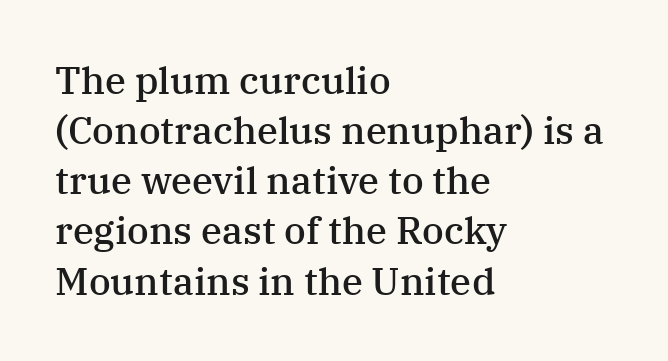
{"serif": "yes", "italic": "no", "bold": "semi", "weight": "semibold", "width": "normal", "stroke_contrast": "medium", "x_height": "medium", "monospaced": "no", "underline": "no", "align": "left", "line_spacing": "normal", "line_spacing_ratio": 1.32, "letter_spacing": "normal", "letter_spacing_em": 0.0, "glyph_px": 38}
